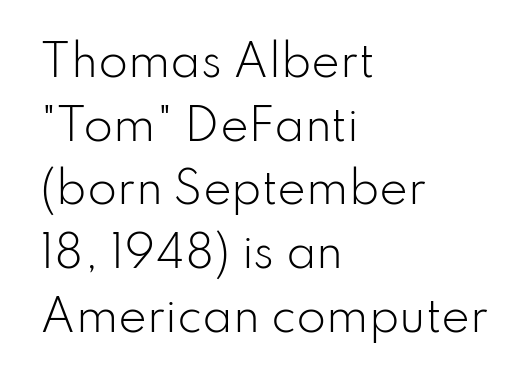
The strokes are not fattened; the text isn't bold. Are there feet on the stems? There aren't — it's a sans. Plain, unruled lines of type. A classic flush-left, rag-right setting is used for this passage. Students, note that the glyphs here touch the page at normal intervals. Each letter keeps its own natural width here, so spacing adapts to shape.
